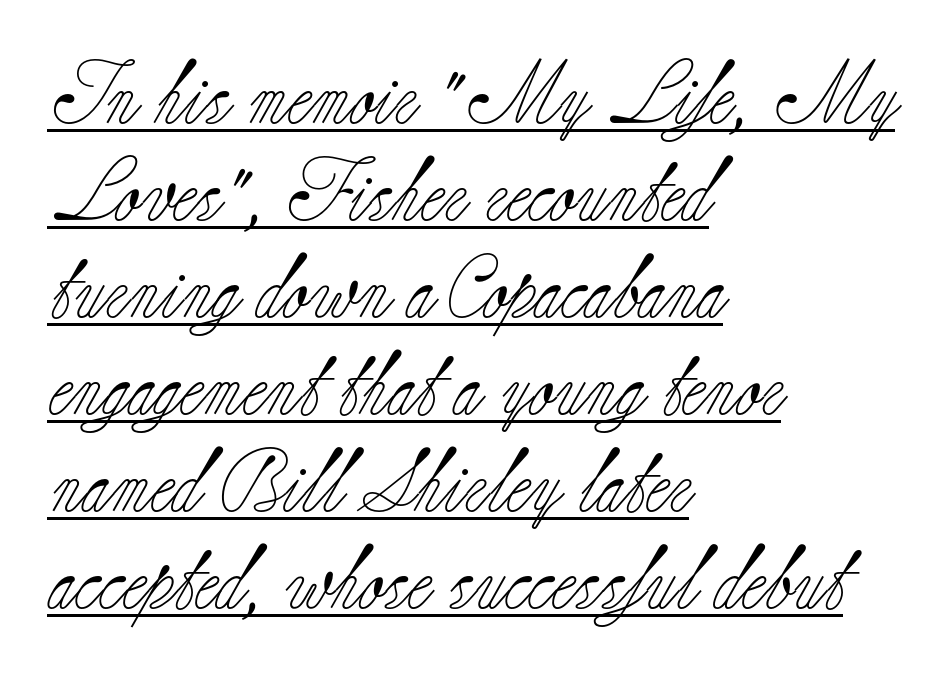
The image shows 63 px light serif type; set left-aligned, normal line spacing (1.54x), normal letter spacing, underlined; low stroke contrast and a small x-height.
